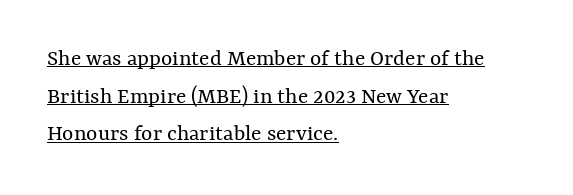
The image shows 24 px text type, upright; set left-aligned, normal line spacing (1.57x), normal letter spacing, underlined.
